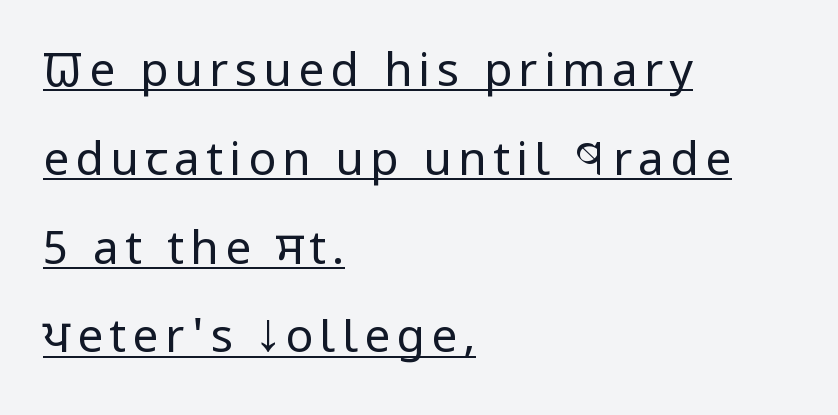
{"serif": "no", "italic": "no", "bold": "no", "weight": "regular", "width": "condensed", "stroke_contrast": "low", "x_height": "large", "monospaced": "no", "underline": "yes", "align": "left", "line_spacing": "loose", "line_spacing_ratio": 1.93, "glyph_px": 46}
